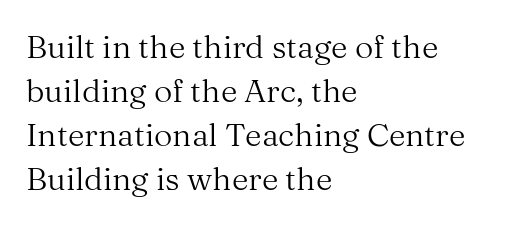
{"serif": "yes", "italic": "no", "bold": "no", "weight": "regular", "width": "normal", "stroke_contrast": "medium", "x_height": "medium", "monospaced": "no", "underline": "no", "align": "left", "line_spacing": "normal", "line_spacing_ratio": 1.37, "letter_spacing": "normal", "letter_spacing_em": 0.0, "glyph_px": 32}
